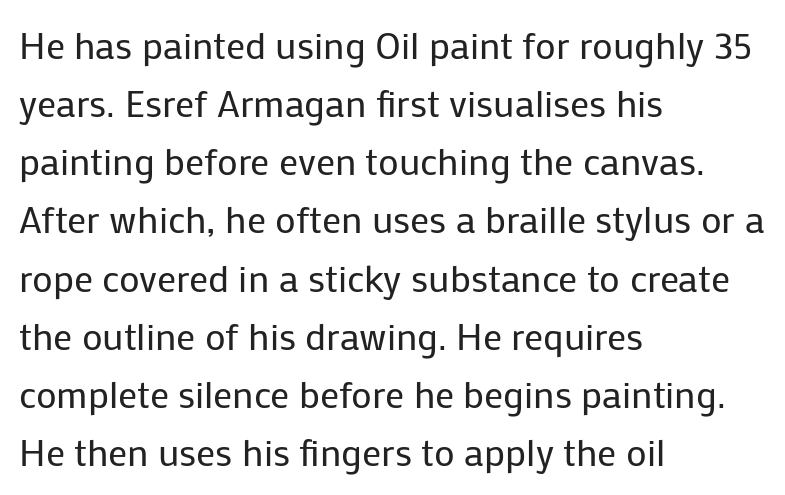
{"serif": "no", "italic": "no", "bold": "no", "weight": "regular", "width": "normal", "stroke_contrast": "low", "x_height": "medium", "monospaced": "no", "underline": "no", "align": "left", "line_spacing": "normal", "line_spacing_ratio": 1.53, "letter_spacing": "normal", "letter_spacing_em": 0.0, "glyph_px": 38}
